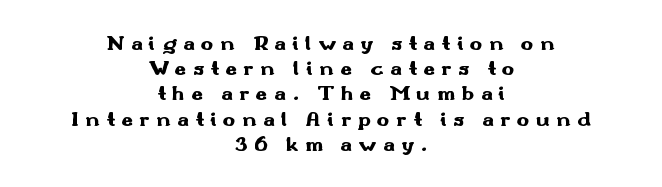
{"italic": "no", "bold": "yes", "underline": "no", "align": "center", "line_spacing_ratio": 1.2, "letter_spacing": "wide", "letter_spacing_em": 0.31, "glyph_px": 21}
